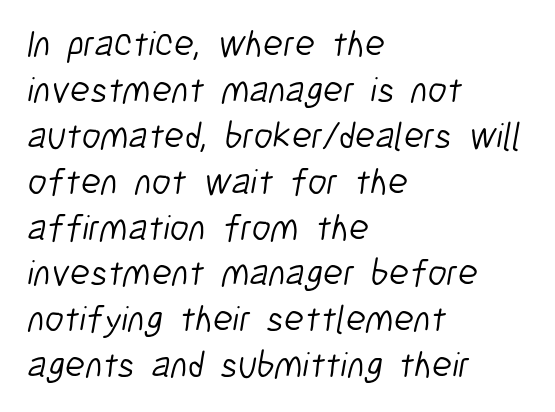
Are there feet on the stems? There aren't — it's a sans. This sample has the flowing, uneven cadence of proportional lettering. Leftover space on each line is placed entirely after the last word. In terms of letterspacing, this is plain default setting. This is not heavy type; no bold has been used. Any mark beneath the type? The region is blank.
